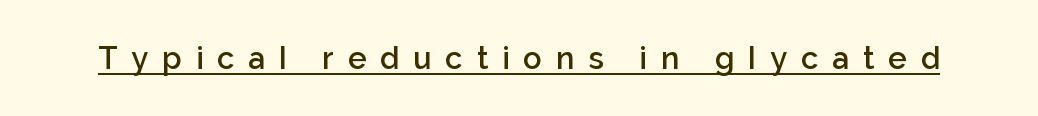
{"serif": "no", "italic": "no", "bold": "semi", "weight": "semibold", "width": "normal", "stroke_contrast": "low", "x_height": "medium", "monospaced": "no", "underline": "yes", "letter_spacing": "wide", "letter_spacing_em": 0.45, "glyph_px": 31}
